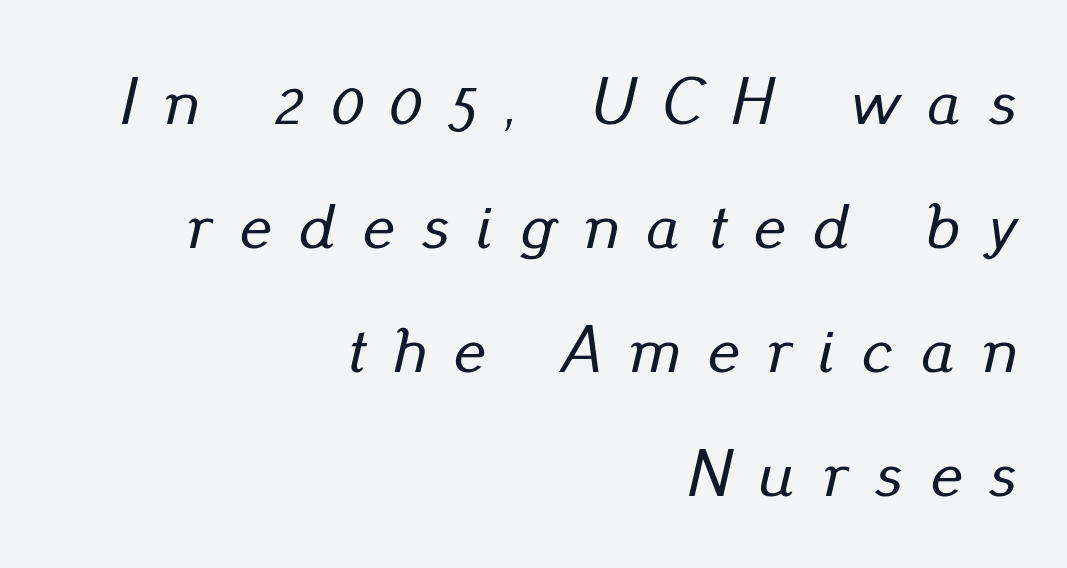
Q: Is the text italic (slanted)? A: Yes, it leans right by about 13 degrees.
Q: Is the text underlined? A: No.
Q: How is the paragraph aligned? A: Right-aligned.
Q: Is the spacing between letters normal or unusually wide? A: Unusually wide.
Q: Width (condensed, normal, or wide)? A: Normal.
Q: Stroke contrast? A: Low.
Q: x-height? A: Small.
Q: Monospaced? A: No.
